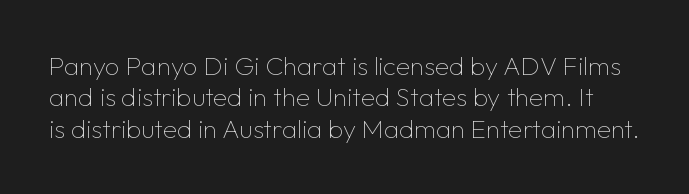
Q: Is the text bold? A: No.
Q: Is the text italic (slanted)? A: No, it is upright.
Q: Is the text underlined? A: No.
Q: Is the spacing between letters normal or unusually wide? A: Normal.
